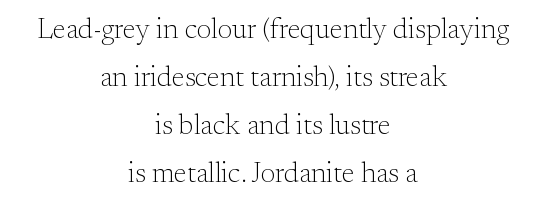
{"serif": "yes", "italic": "no", "bold": "no", "weight": "light", "width": "normal", "stroke_contrast": "medium", "x_height": "small", "monospaced": "no", "underline": "no", "align": "center", "line_spacing_ratio": 1.71, "letter_spacing": "normal", "letter_spacing_em": 0.0, "glyph_px": 28}
